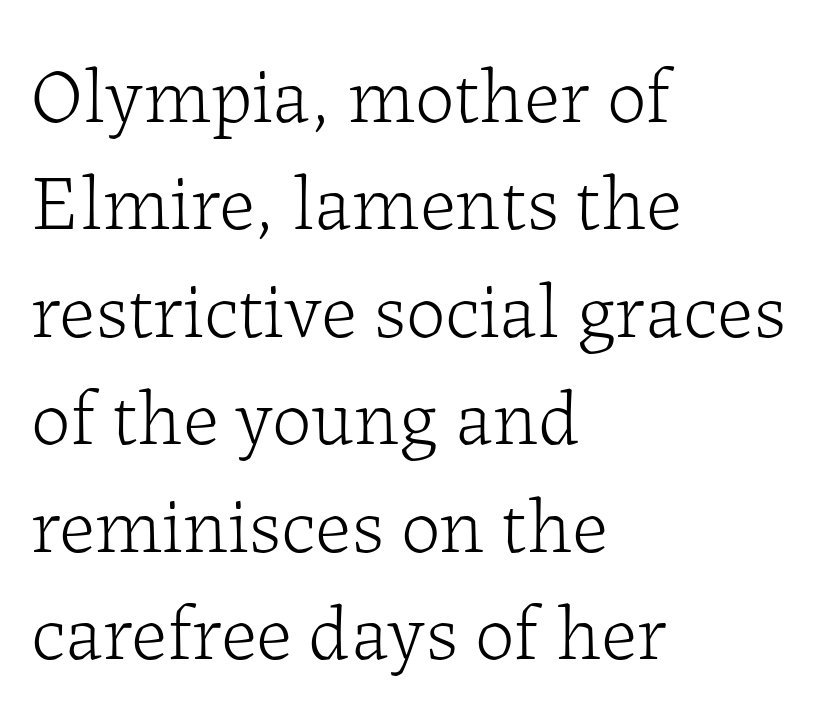
Q: Is the text bold? A: No.
Q: Is the text italic (slanted)? A: No, it is upright.
Q: Is the typeface a serif or a sans-serif typeface? A: Serif.
Q: Is the text underlined? A: No.
Q: How is the paragraph aligned? A: Left-aligned.
Q: Is the spacing between letters normal or unusually wide? A: Normal.
Q: Is the spacing between lines tight, normal or loose? A: Normal.
Q: Width (condensed, normal, or wide)? A: Normal.
Q: Stroke contrast? A: Low.
Q: x-height? A: Medium.
Q: Monospaced? A: No.
